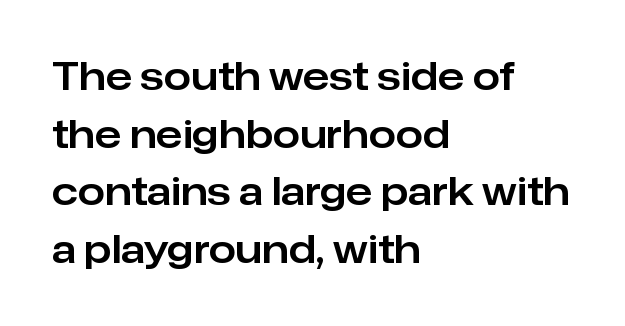
{"serif": "no", "italic": "no", "width": "normal", "stroke_contrast": "low", "x_height": "medium", "monospaced": "no", "underline": "no", "align": "left", "line_spacing": "normal", "line_spacing_ratio": 1.48, "letter_spacing": "normal", "letter_spacing_em": 0.0, "glyph_px": 39}
